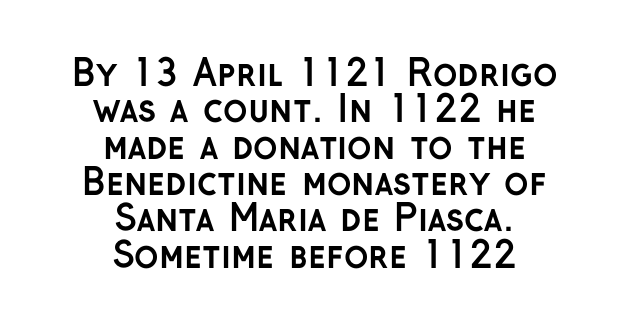
Upright lettering throughout. Quick note: underline off. Unlike a traditional serif, this face leaves its strokes unadorned. The passage is arranged like a title page — every line centered. The letters sit at their default tracking, neither squeezed nor spread. I'd describe the lettering as bold — thick and assertive.
